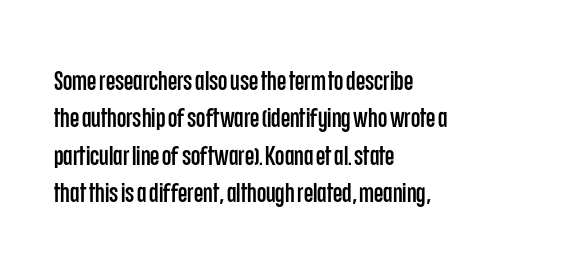
{"italic": "no", "underline": "no", "align": "left", "line_spacing": "normal", "line_spacing_ratio": 1.38, "letter_spacing": "normal", "letter_spacing_em": 0.0, "glyph_px": 27}
